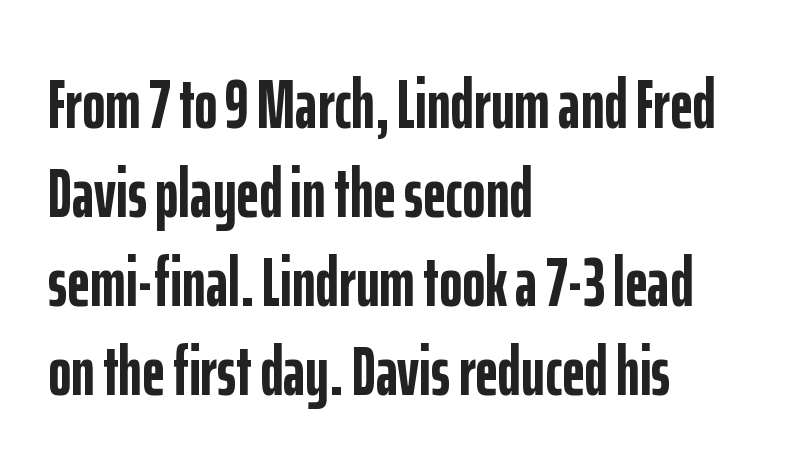
{"serif": "no", "italic": "no", "bold": "yes", "weight": "semibold", "width": "condensed", "stroke_contrast": "low", "x_height": "medium", "monospaced": "no", "underline": "no", "align": "left", "line_spacing": "normal", "line_spacing_ratio": 1.27, "letter_spacing": "normal", "letter_spacing_em": 0.0, "glyph_px": 70}
